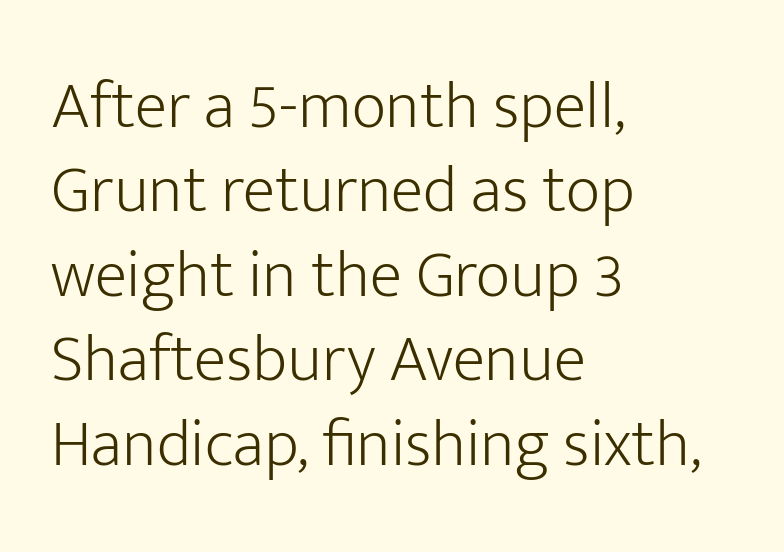
Words float on clear page, feet unadorned. You can tell it's not italic because the verticals are truly vertical. Here the designer chose a conventional face with non-uniform glyph widths. Short note: letters normally spaced. A classic flush-left, rag-right setting is used for this passage.
